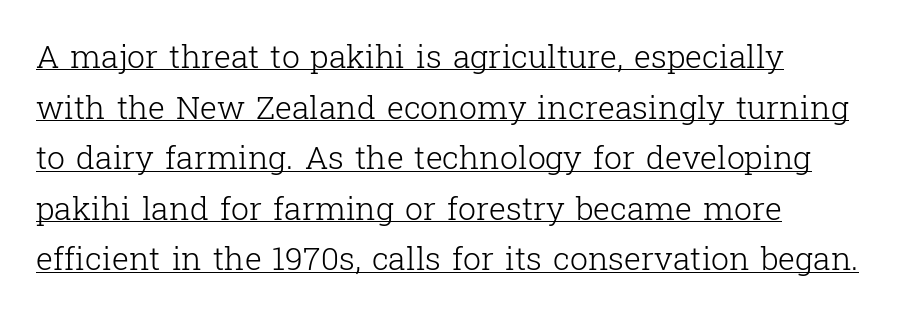
Q: Is the text bold? A: No.
Q: Is the text italic (slanted)? A: No, it is upright.
Q: Is the typeface a serif or a sans-serif typeface? A: Serif.
Q: Is the text underlined? A: Yes.
Q: Is the spacing between letters normal or unusually wide? A: Normal.
Q: Is the spacing between lines tight, normal or loose? A: Normal.
Q: Width (condensed, normal, or wide)? A: Normal.
Q: Stroke contrast? A: Low.
Q: x-height? A: Medium.
Q: Monospaced? A: No.
